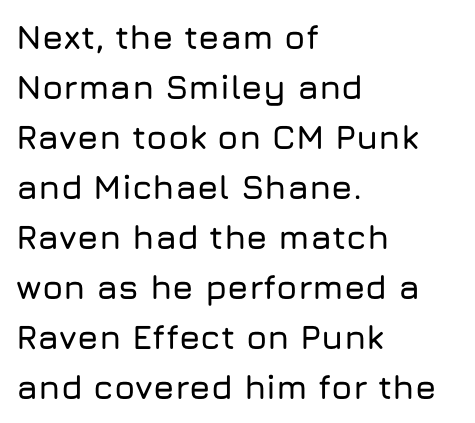
{"serif": "no", "italic": "no", "width": "normal", "stroke_contrast": "low", "x_height": "medium", "monospaced": "no", "underline": "no", "align": "left", "line_spacing": "normal", "line_spacing_ratio": 1.47, "letter_spacing": "normal", "letter_spacing_em": 0.0, "glyph_px": 34}
